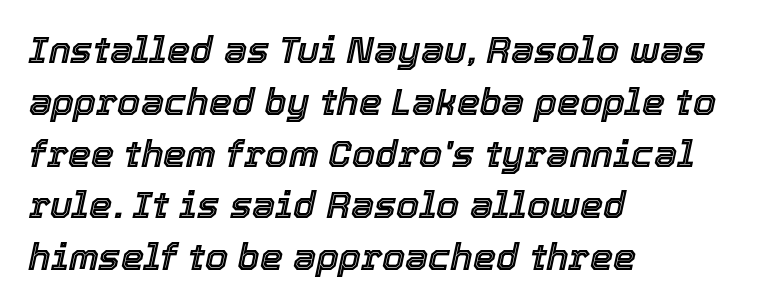
The line-height multiplier appears to be the usual default. This rendering uses left alignment, leaving the right contour irregular. The words here are not underlined. Is the type slanted? Yes — the strokes lean at a clear angle. What stands out about the letter spacing? Nothing — it is the standard amount.
